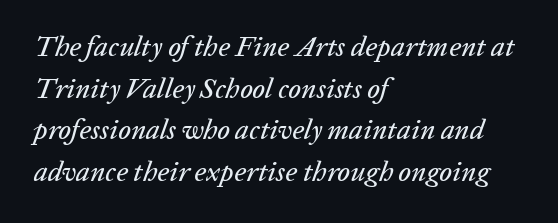
The image shows 28 px text type, italic (leaning right); set left-aligned, normal line spacing (1.49x), normal letter spacing, not underlined; low stroke contrast and a medium x-height.
